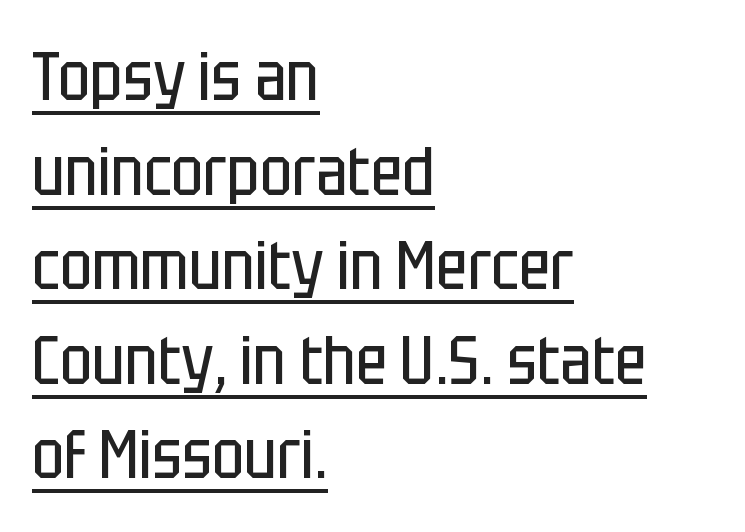
Q: Is the text bold? A: No.
Q: Is the text italic (slanted)? A: No, it is upright.
Q: Is the typeface a serif or a sans-serif typeface? A: Sans-serif.
Q: Is the text underlined? A: Yes.
Q: How is the paragraph aligned? A: Left-aligned.
Q: Is the spacing between letters normal or unusually wide? A: Normal.
Q: Is the spacing between lines tight, normal or loose? A: Normal.
Q: Width (condensed, normal, or wide)? A: Condensed.
Q: Stroke contrast? A: Low.
Q: x-height? A: Large.
Q: Monospaced? A: No.
